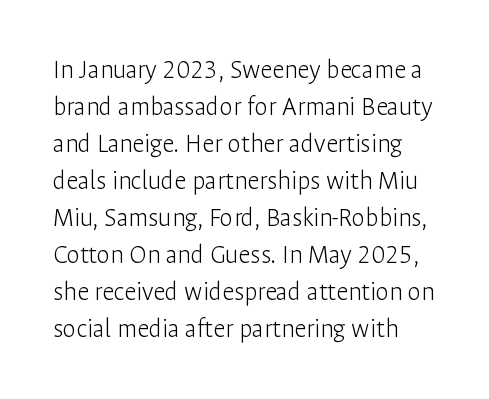
Q: Is the text bold? A: No.
Q: Is the text italic (slanted)? A: No, it is upright.
Q: Is the text underlined? A: No.
Q: Is the spacing between letters normal or unusually wide? A: Normal.
Q: Is the spacing between lines tight, normal or loose? A: Normal.
